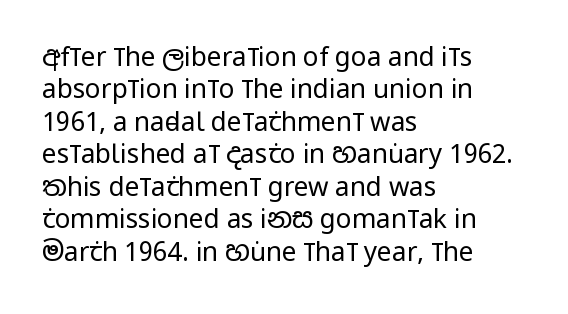
The image shows 26 px text type, upright; set left-aligned, normal line spacing (1.25x), normal letter spacing, not underlined.
